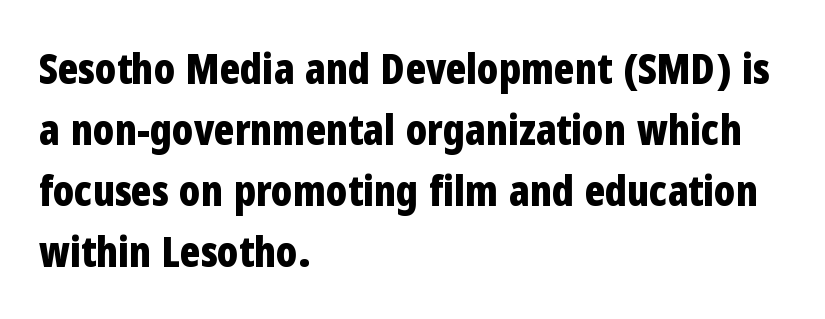
Characters remain perfectly vertical along every line. What weight is shown? A full bold with thick strokes. The face used here is a sans, in the tradition of grotesques and geometrics. Caption: standard tracking, unaltered. Check under the words: just untouched page.
